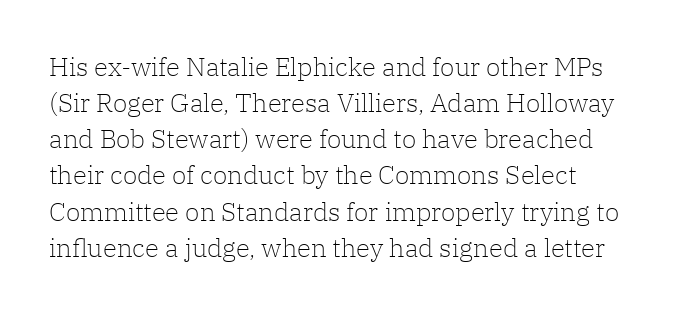
{"italic": "no", "bold": "no", "underline": "no", "align": "left", "line_spacing": "normal", "line_spacing_ratio": 1.39, "letter_spacing": "normal", "letter_spacing_em": 0.0, "glyph_px": 26}
